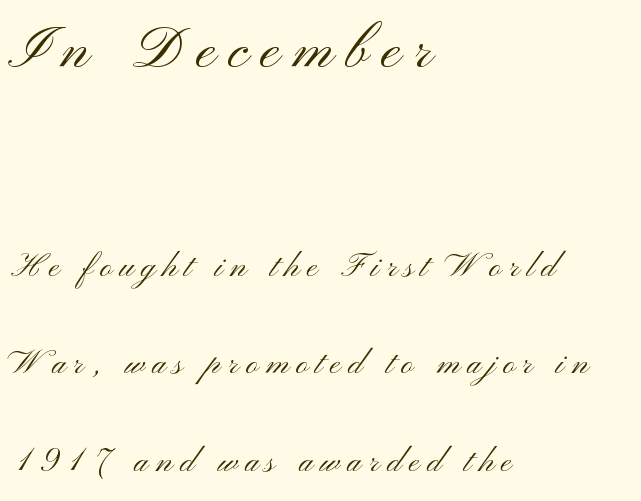
Q: Is the text bold? A: No.
Q: Is the text italic (slanted)? A: Yes.
Q: Is the typeface a serif or a sans-serif typeface? A: Sans-serif.
Q: Is the text underlined? A: No.
Q: How is the paragraph aligned? A: Left-aligned.
Q: Is the spacing between lines tight, normal or loose? A: Loose.
Q: Which block of text is set in a larger size, the first (top) or the second (bottom)? A: The first (top) one.
Q: Width (condensed, normal, or wide)? A: Wide.
Q: Stroke contrast? A: Medium.
Q: x-height? A: Small.
Q: Monospaced? A: No.
